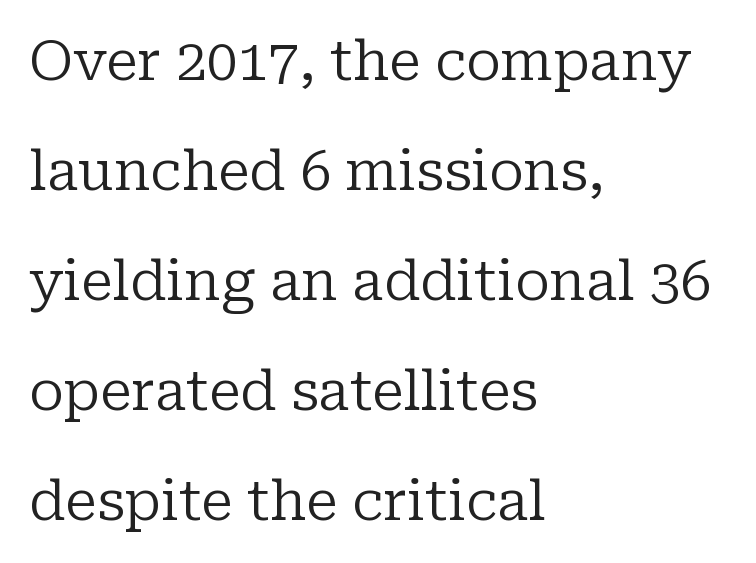
Is this a heavy cut? Hardly; it is regular or lighter. These lines are rendered in a variable-pitch font. If you measured baseline to baseline, you'd find a long distance. Little horizontal feet cap the strokes, marking this as serif type.
